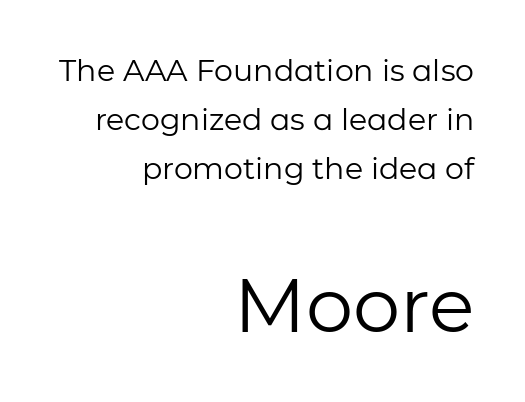
The image shows 75 px regular-weight sans-serif type, upright; set right-aligned, normal line spacing (1.64x), normal letter spacing, not underlined; the second (bottom) block is 2.5x larger; low stroke contrast and a medium x-height.
